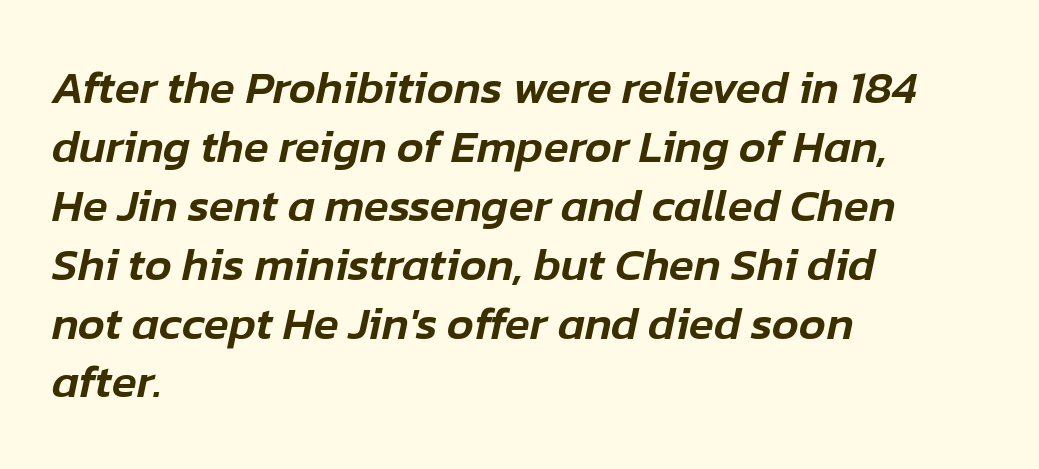
The image shows 46 px text type, italic (leaning right); set left-aligned, normal line spacing (1.28x), normal letter spacing, not underlined; low stroke contrast and a medium x-height.
